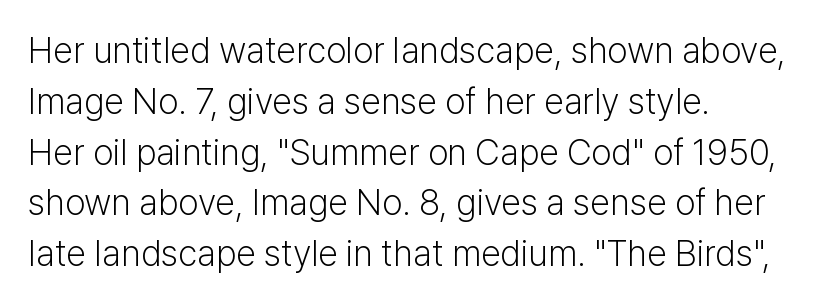
Descenders hang freely into open space. Horizontal alignment here is leftward, the default for most running prose. Ink coverage per letter is moderate at most. The letters stand upright; this is a roman face. Is there much room between lines? A standard amount, neither cramped nor airy. Characters follow at the spacing the type designer built in.
